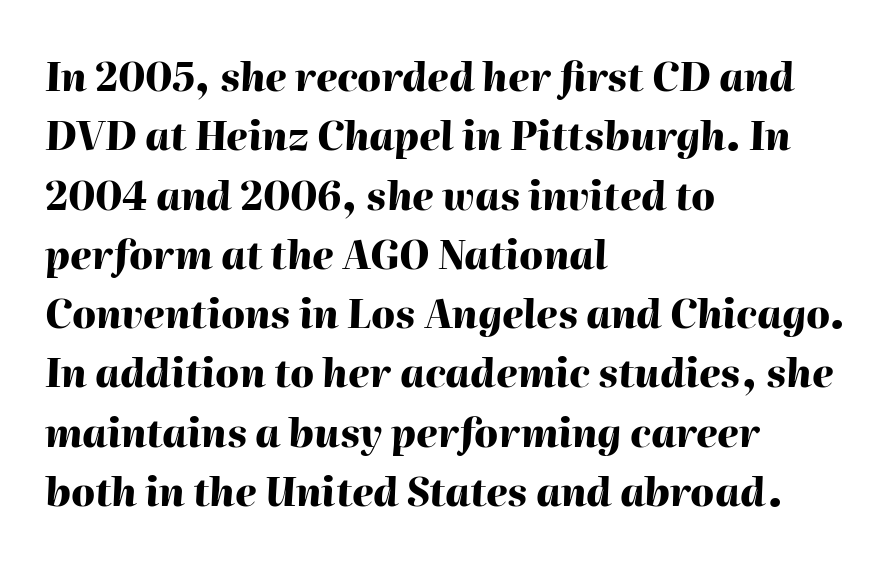
Q: Is the text bold? A: Yes.
Q: Is the text italic (slanted)? A: Yes, it leans right by about 2 degrees.
Q: Is the text underlined? A: No.
Q: How is the paragraph aligned? A: Left-aligned.
Q: Is the spacing between letters normal or unusually wide? A: Normal.
Q: Is the spacing between lines tight, normal or loose? A: Normal.
Q: Width (condensed, normal, or wide)? A: Normal.
Q: Stroke contrast? A: High.
Q: x-height? A: Medium.
Q: Monospaced? A: No.
